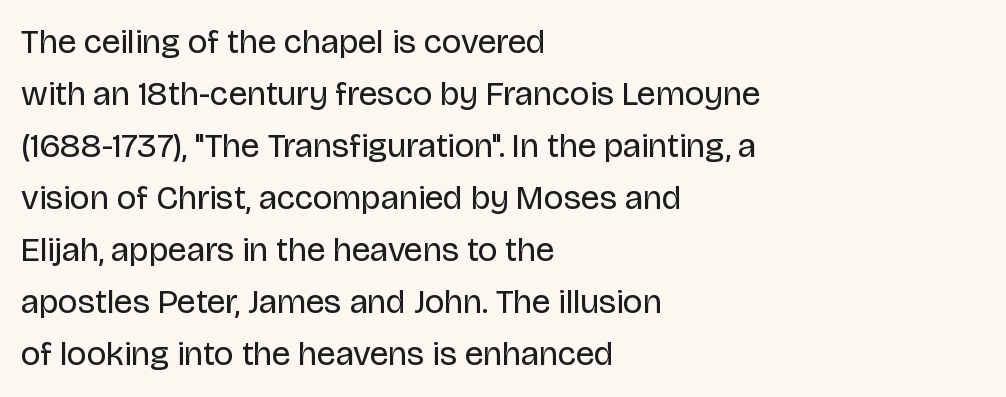
The image shows 34 px regular-weight sans-serif type, upright; set left-aligned, normal line spacing (1.53x), normal letter spacing, not underlined; low stroke contrast and a large x-height.
